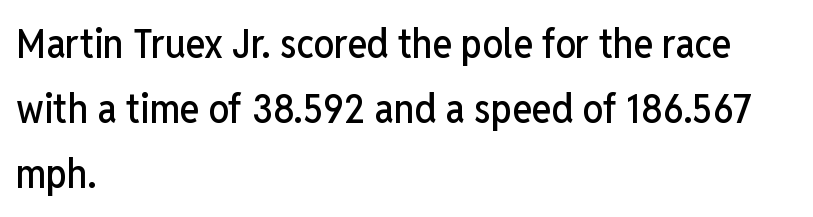
{"serif": "no", "italic": "no", "width": "condensed", "stroke_contrast": "low", "x_height": "medium", "monospaced": "no", "underline": "no", "align": "left", "line_spacing": "normal", "line_spacing_ratio": 1.59, "letter_spacing": "normal", "letter_spacing_em": 0.0, "glyph_px": 41}
